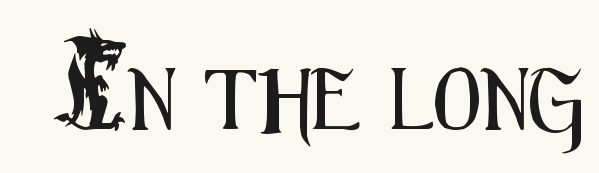
The letters sit at their default tracking, neither squeezed nor spread. Honestly, there is no underline to notice here at all. It's the straight-up-and-down kind of type. Character widths vary here, with narrow letters taking less room than wide ones. The characters display no serif detailing; their extremities are plain.
